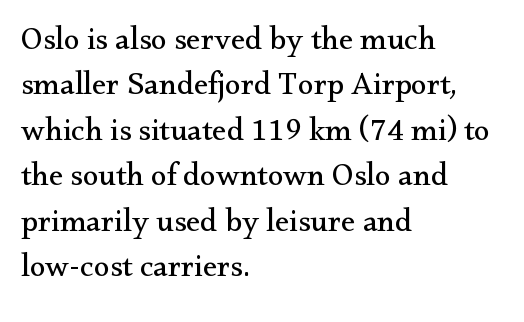
The image shows 32 px regular-weight serif type, upright; set left-aligned, normal line spacing (1.42x), normal letter spacing, not underlined; medium stroke contrast and a small x-height.
